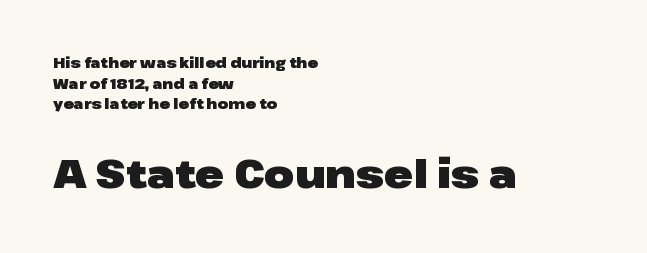
{"serif": "no", "italic": "no", "bold": "yes", "weight": "heavy", "width": "wide", "stroke_contrast": "low", "x_height": "medium", "monospaced": "no", "underline": "no", "align": "left", "line_spacing": "normal", "line_spacing_ratio": 1.47, "letter_spacing": "normal", "letter_spacing_em": 0.0, "larger_block": "second", "size_ratio": 2.79, "glyph_px": 39}
